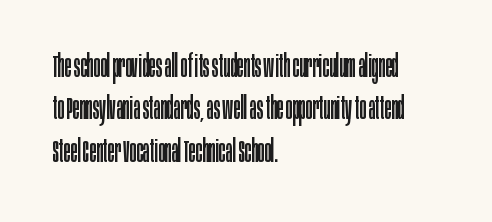
Q: Is the text bold? A: No.
Q: Is the text italic (slanted)? A: No, it is upright.
Q: Is the typeface a serif or a sans-serif typeface? A: Sans-serif.
Q: Is the text underlined? A: No.
Q: How is the paragraph aligned? A: Left-aligned.
Q: Is the spacing between letters normal or unusually wide? A: Normal.
Q: Is the spacing between lines tight, normal or loose? A: Normal.
Q: Width (condensed, normal, or wide)? A: Condensed.
Q: Stroke contrast? A: Low.
Q: x-height? A: Large.
Q: Monospaced? A: No.
